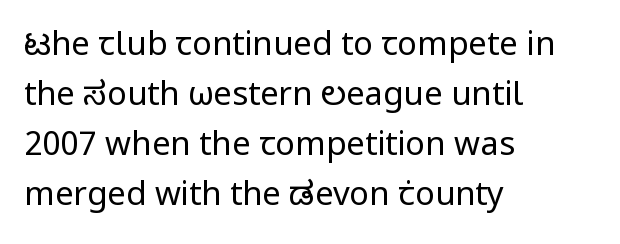
The image shows 33 px regular-weight sans-serif type, upright; set left-aligned, normal line spacing (1.52x), normal letter spacing, not underlined; low stroke contrast and a medium x-height.
